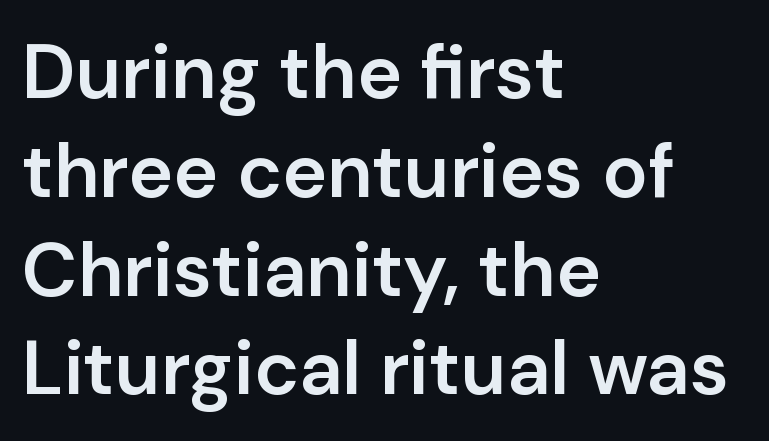
Q: Is the text bold? A: Semi-bold.
Q: Is the text italic (slanted)? A: No, it is upright.
Q: Is the typeface a serif or a sans-serif typeface? A: Sans-serif.
Q: Is the text underlined? A: No.
Q: How is the paragraph aligned? A: Left-aligned.
Q: Is the spacing between letters normal or unusually wide? A: Normal.
Q: Is the spacing between lines tight, normal or loose? A: Normal.
Q: Width (condensed, normal, or wide)? A: Normal.
Q: Stroke contrast? A: Low.
Q: x-height? A: Medium.
Q: Monospaced? A: No.
